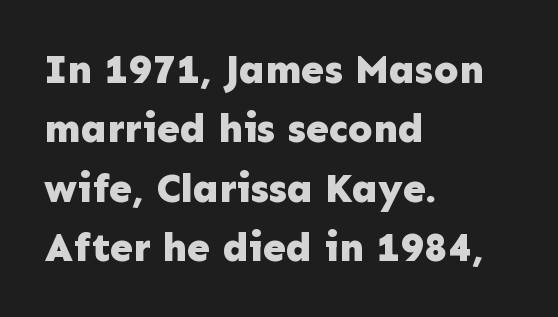
Notice how descenders clear the ascenders below comfortably — that's standard leading. The letters stand straight up with perfectly vertical stems. This is heavy type, rendered in bold. A typesetter would call this proportional, since set widths differ per character. The foot of each line stays bare and open.
